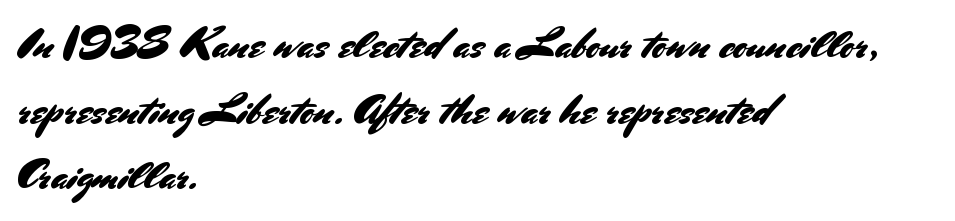
This is sans-serif lettering, the kind often seen on screens and signage. Each letter keeps its own natural width here, so spacing adapts to shape. Glance below the letters and you will spot only blank space. Teacher's note: observe the even left margin — that is flush-left alignment.
